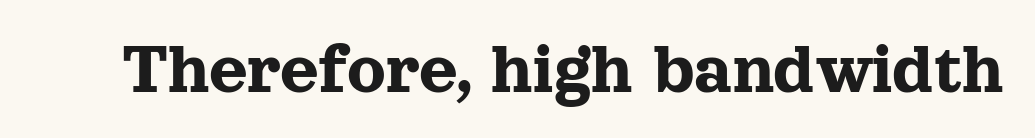
The image shows 75 px serif type, upright; set normal letter spacing, not underlined; a medium x-height.
